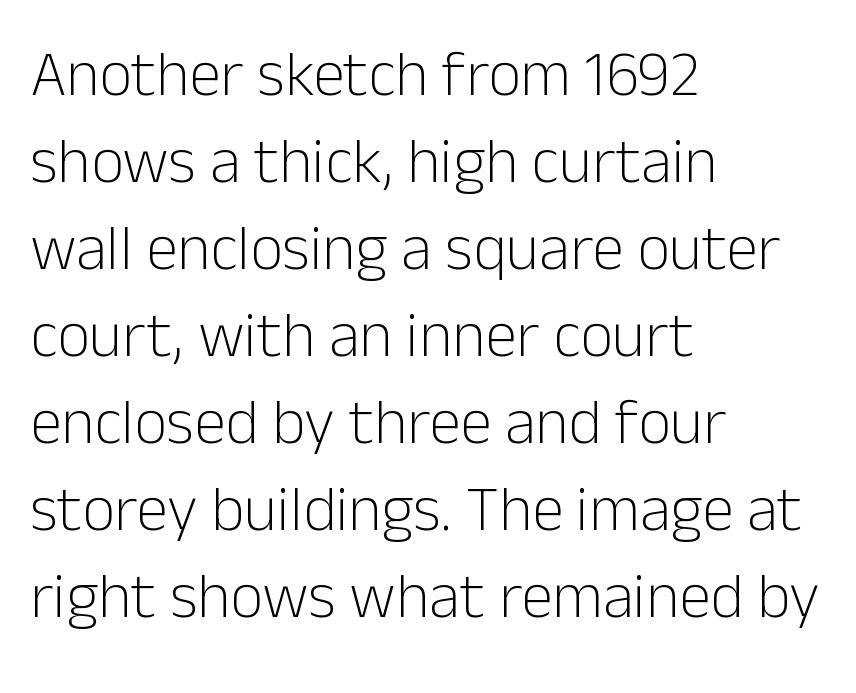
{"serif": "no", "italic": "no", "bold": "no", "weight": "light", "width": "normal", "stroke_contrast": "low", "x_height": "medium", "monospaced": "no", "underline": "no", "align": "left", "line_spacing": "normal", "line_spacing_ratio": 1.36, "letter_spacing": "normal", "letter_spacing_em": 0.0, "glyph_px": 64}
